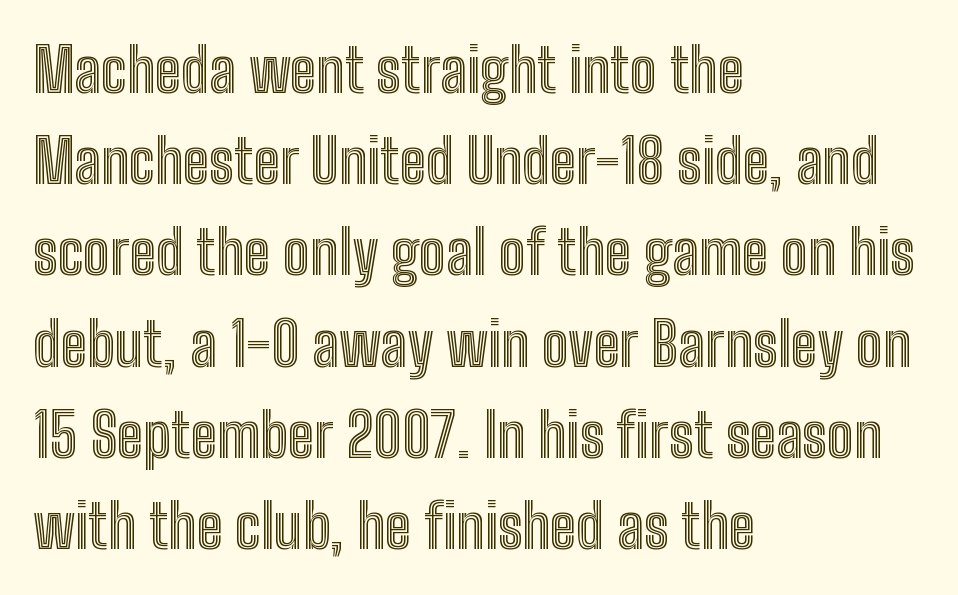
Q: Is the text italic (slanted)? A: No, it is upright.
Q: Is the text underlined? A: No.
Q: How is the paragraph aligned? A: Left-aligned.
Q: Is the spacing between letters normal or unusually wide? A: Normal.
Q: Is the spacing between lines tight, normal or loose? A: Normal.
Q: Width (condensed, normal, or wide)? A: Condensed.
Q: x-height? A: Medium.
Q: Monospaced? A: No.
